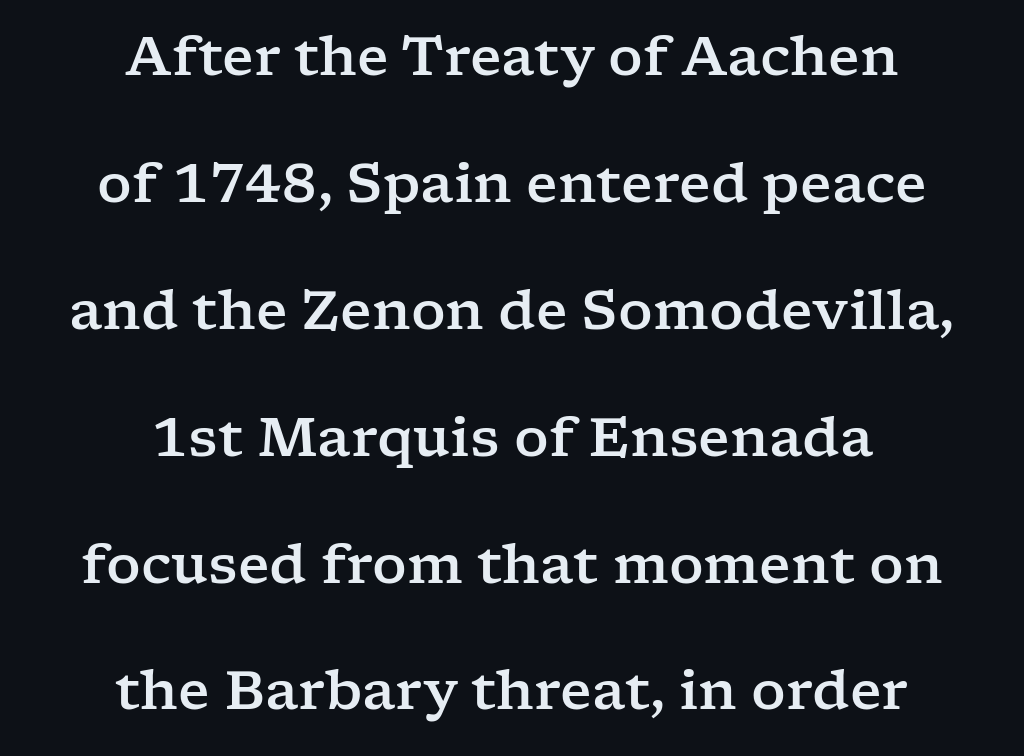
The image shows 54 px wide serif type, upright; set centered, loose line spacing (2.35x), normal letter spacing, not underlined; low stroke contrast and a medium x-height.
